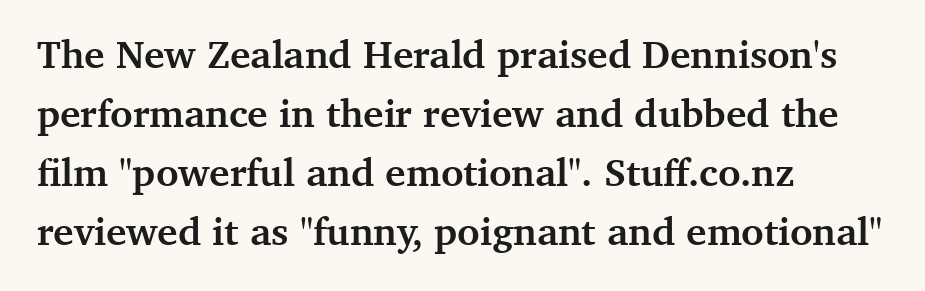
The image shows 39 px semibold serif type, upright; set left-aligned, normal line spacing (1.51x), normal letter spacing, not underlined; medium stroke contrast and a medium x-height.
